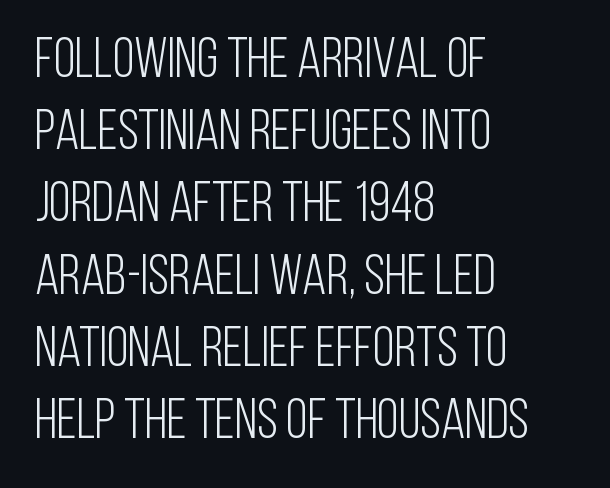
Q: Is the text bold? A: No.
Q: Is the text italic (slanted)? A: No, it is upright.
Q: Is the typeface a serif or a sans-serif typeface? A: Sans-serif.
Q: Is the text underlined? A: No.
Q: How is the paragraph aligned? A: Left-aligned.
Q: Is the spacing between letters normal or unusually wide? A: Normal.
Q: Is the spacing between lines tight, normal or loose? A: Normal.
Q: Width (condensed, normal, or wide)? A: Condensed.
Q: Stroke contrast? A: Low.
Q: x-height? A: Large.
Q: Monospaced? A: No.
